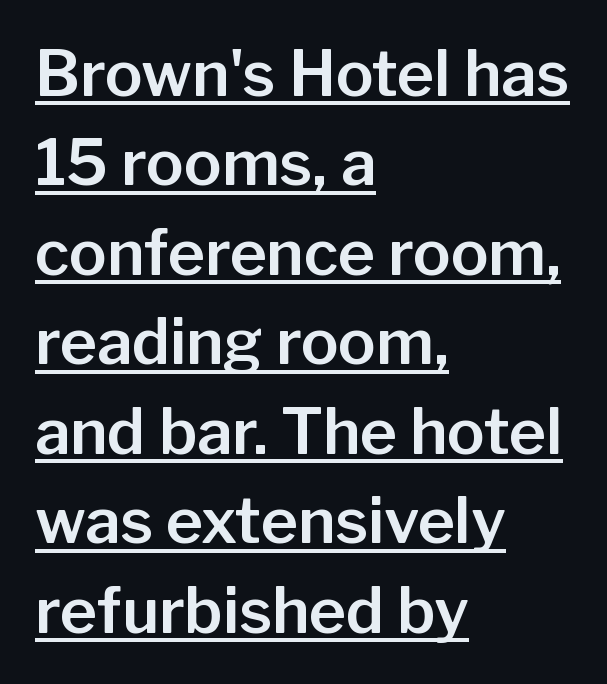
Stroke terminals: plain, sans-serif. Does the lettering tilt? It doesn't — this is upright. The space between consecutive lines is moderate. Honestly, the underline is the first thing you notice here. Does the copy run flush right? No — it runs flush left. You could call the tracking neutral — neither tight nor loose.
